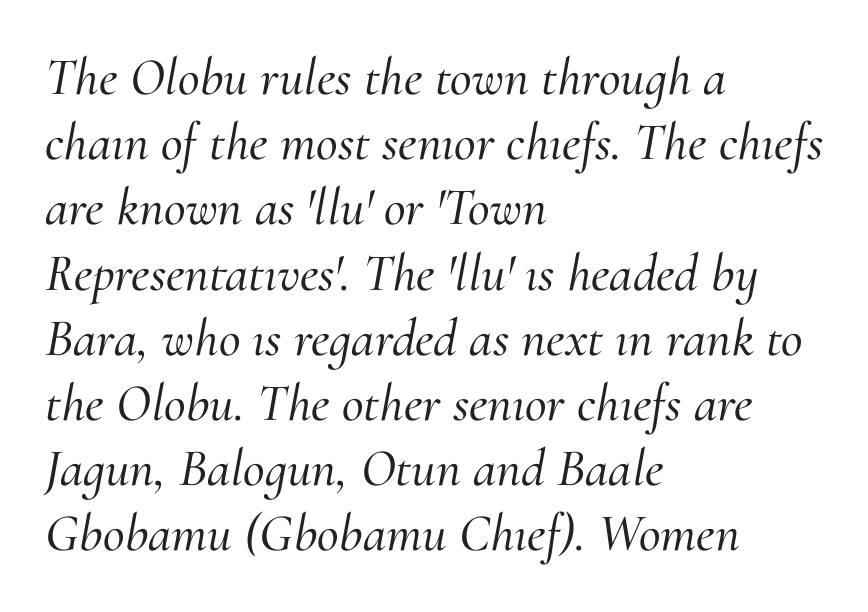
The image shows 53 px serif type, italic (leaning right); set left-aligned, line spacing 1.23x, normal letter spacing, not underlined; medium stroke contrast and a small x-height.
